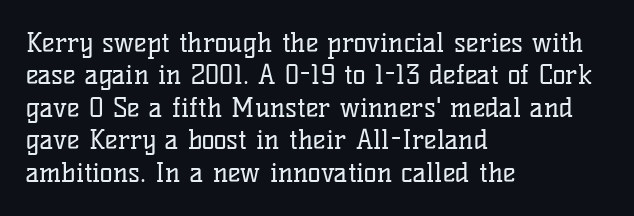
The font is comparable to plain body text, perhaps lighter. Line starts are locked; line ends wander. Nothing unusual about the tracking: characters are spaced as the font intends. The type sits square on the baseline with zero lean. Rule under the text: the space is simply empty.
